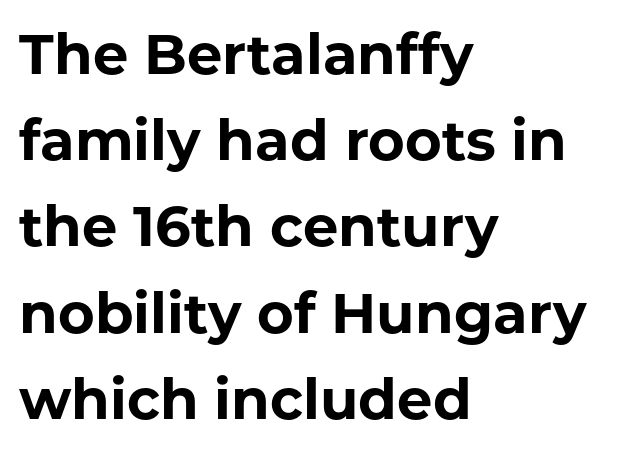
The image shows 56 px bold sans-serif type, upright; set left-aligned, normal line spacing (1.54x), normal letter spacing, not underlined; low stroke contrast and a medium x-height.
